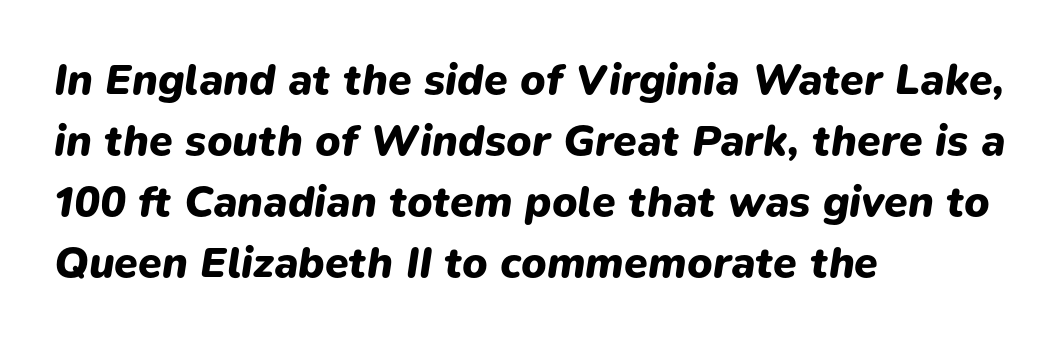
{"italic": "yes", "lean": "right", "slant_degrees": 9, "bold": "yes", "weight": "heavy", "width": "normal", "stroke_contrast": "low", "x_height": "medium", "monospaced": "no", "underline": "no", "align": "left", "line_spacing": "normal", "line_spacing_ratio": 1.42, "letter_spacing": "normal", "letter_spacing_em": 0.0, "glyph_px": 43}
